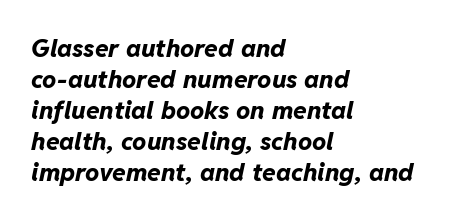
The image shows 25 px bold type, italic (leaning right); set left-aligned, line spacing 1.24x, normal letter spacing, not underlined.
